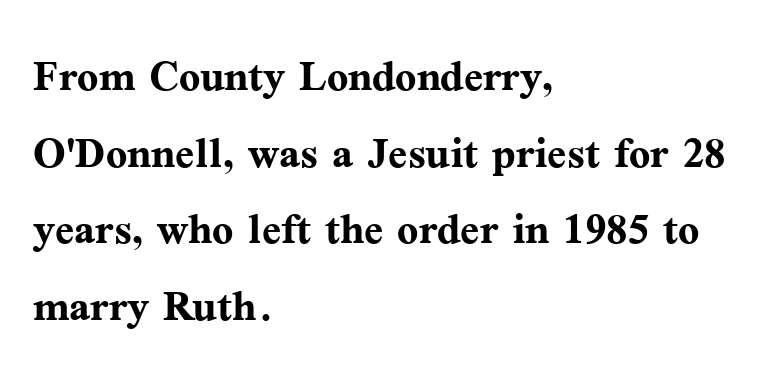
Q: Is the text bold? A: Yes.
Q: Is the text italic (slanted)? A: No, it is upright.
Q: Is the typeface a serif or a sans-serif typeface? A: Serif.
Q: Is the text underlined? A: No.
Q: How is the paragraph aligned? A: Left-aligned.
Q: Is the spacing between letters normal or unusually wide? A: Normal.
Q: Is the spacing between lines tight, normal or loose? A: Normal.
Q: Width (condensed, normal, or wide)? A: Normal.
Q: Stroke contrast? A: Medium.
Q: x-height? A: Medium.
Q: Monospaced? A: No.
